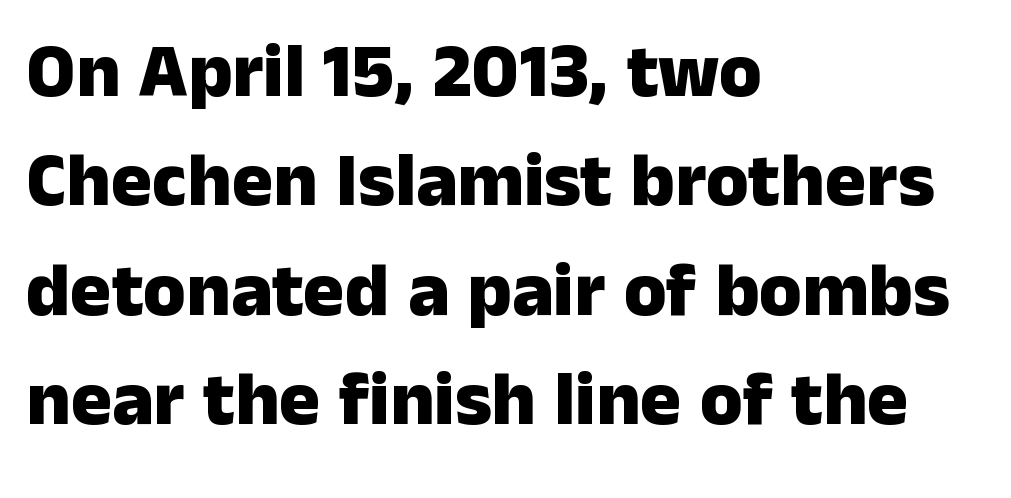
The image shows 77 px heavy sans-serif type, upright; set left-aligned, normal line spacing (1.42x), normal letter spacing, not underlined; low stroke contrast and a medium x-height.
